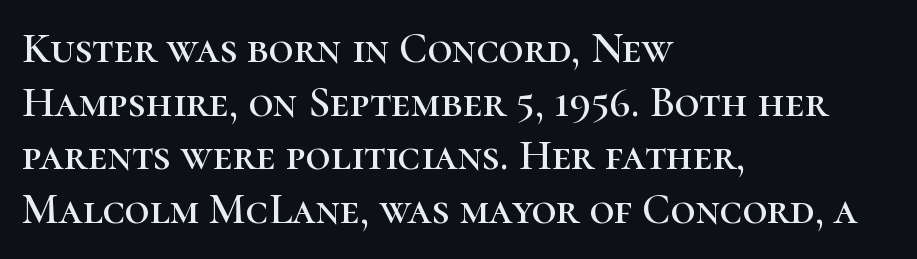
The image shows 43 px serif type, upright; set left-aligned, normal line spacing (1.25x), normal letter spacing, not underlined; high stroke contrast and a medium x-height.
